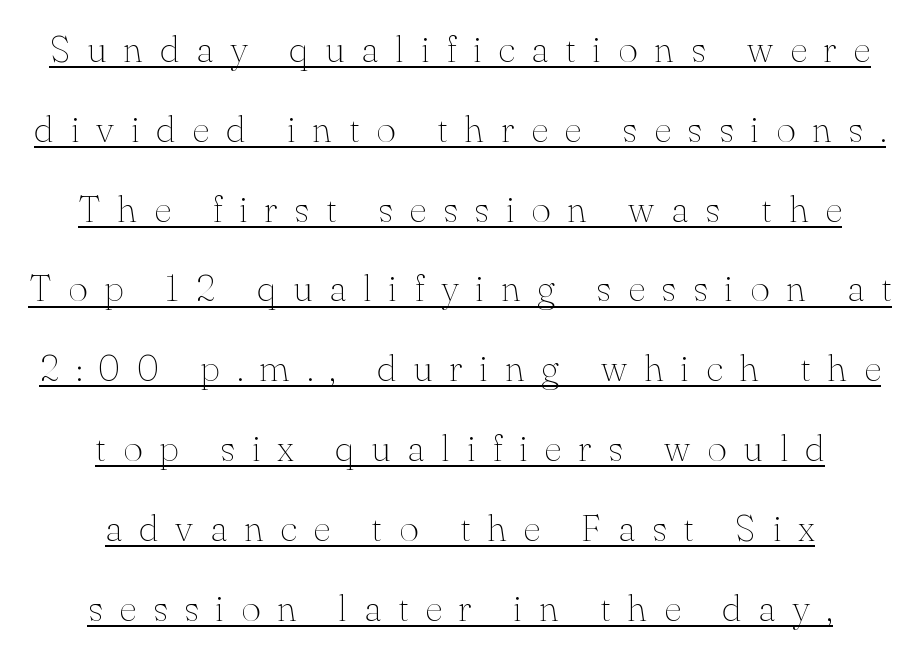
The image shows 38 px thin serif type, upright; set centered, loose line spacing (2.1x), unusually wide letter spacing (+0.44 em), underlined; medium stroke contrast and a small x-height.
